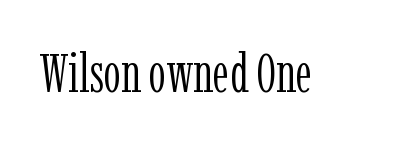
The axis of the letterforms is exactly vertical. This sample has the flowing, uneven cadence of proportional lettering. The cut favours lightness, reaching ordinary text weight at its darkest. Serifs: yes, visible at the terminals of the letterforms. Plain, unruled lines of type. The gaps between neighbouring characters are ordinary and unremarkable.
